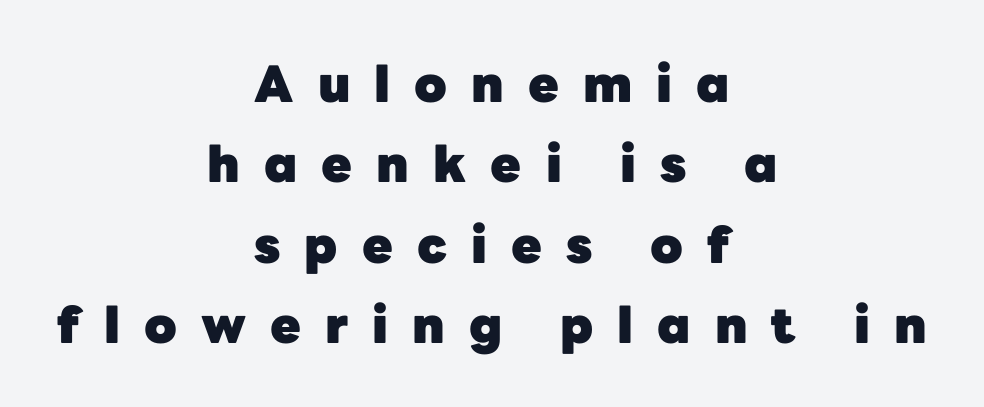
{"serif": "no", "italic": "no", "bold": "yes", "weight": "heavy", "width": "normal", "stroke_contrast": "low", "x_height": "medium", "monospaced": "no", "underline": "no", "align": "center", "line_spacing": "normal", "line_spacing_ratio": 1.61, "letter_spacing": "wide", "letter_spacing_em": 0.48, "glyph_px": 50}
